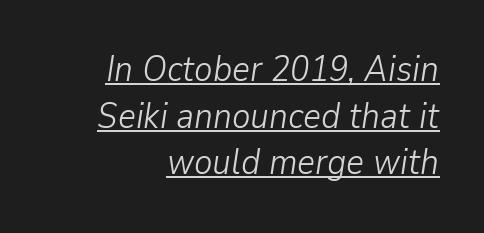
Q: Is the text bold? A: No.
Q: Is the text italic (slanted)? A: Yes, it leans right by about 9 degrees.
Q: Is the text underlined? A: Yes.
Q: How is the paragraph aligned? A: Right-aligned.
Q: Is the spacing between letters normal or unusually wide? A: Normal.
Q: Is the spacing between lines tight, normal or loose? A: Normal.
Q: Width (condensed, normal, or wide)? A: Normal.
Q: Stroke contrast? A: Low.
Q: x-height? A: Medium.
Q: Monospaced? A: No.
